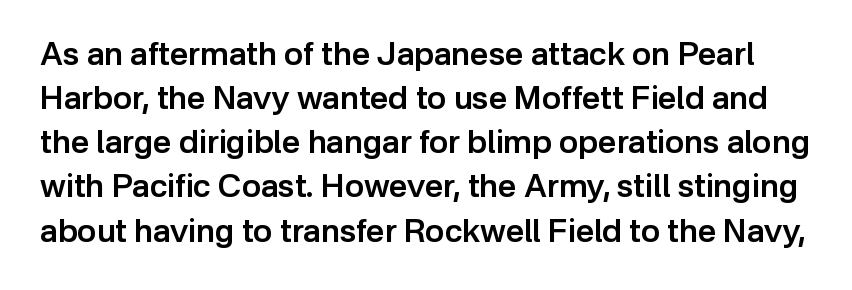
Q: Is the text bold? A: Semi-bold.
Q: Is the text italic (slanted)? A: No, it is upright.
Q: Is the typeface a serif or a sans-serif typeface? A: Sans-serif.
Q: Is the text underlined? A: No.
Q: Is the spacing between letters normal or unusually wide? A: Normal.
Q: Is the spacing between lines tight, normal or loose? A: Normal.
Q: Width (condensed, normal, or wide)? A: Normal.
Q: Stroke contrast? A: Low.
Q: x-height? A: Medium.
Q: Monospaced? A: No.
